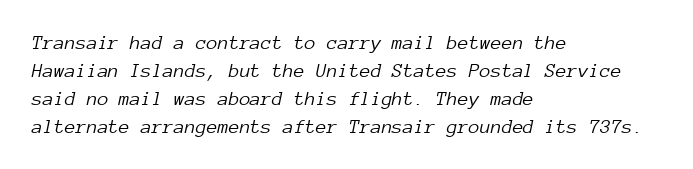
The image shows 20 px text type, italic (leaning right); set left-aligned, normal line spacing (1.4x), normal letter spacing, not underlined.
